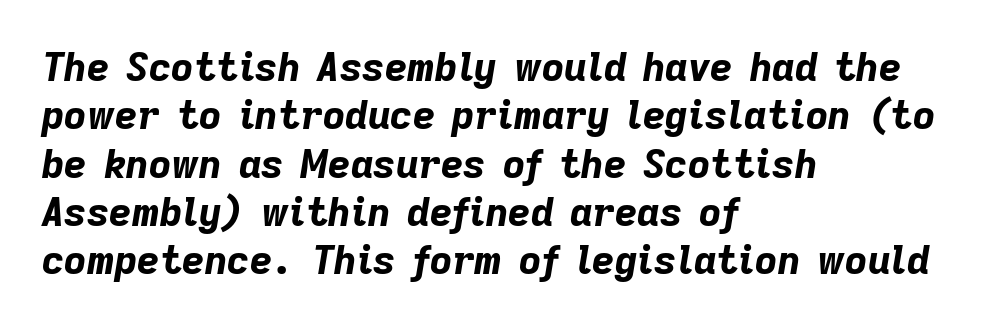
This sample has the flowing, uneven cadence of proportional lettering. Pretty heavy lettering here — definitely bold. Observe the lean: these are italic letterforms. Nobody drew a line under any word here.
